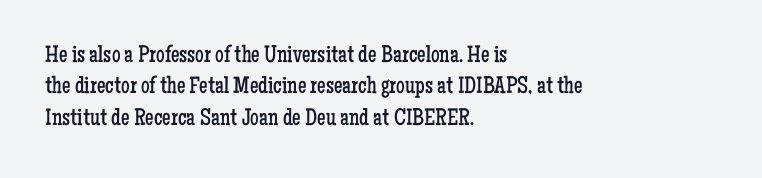
{"italic": "no", "bold": "no", "underline": "no", "align": "left", "line_spacing": "normal", "line_spacing_ratio": 1.31, "letter_spacing": "normal", "letter_spacing_em": 0.0, "glyph_px": 24}
